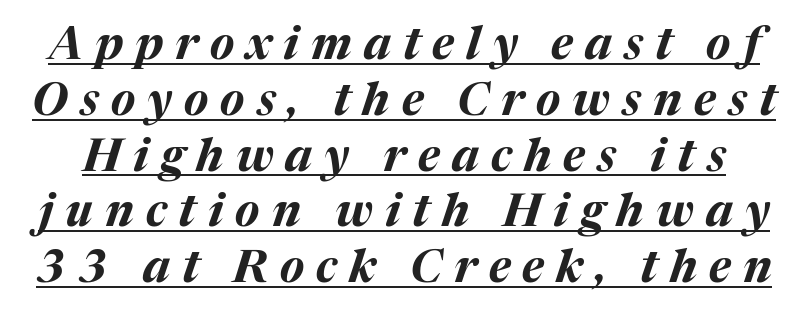
The image shows 45 px bold type, italic (leaning right); set line spacing 1.24x, unusually wide letter spacing (+0.27 em), underlined; medium stroke contrast and a medium x-height.
